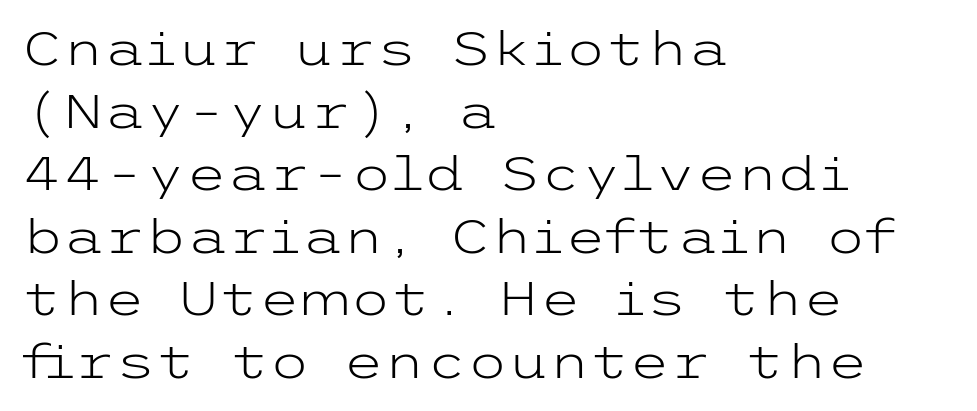
The image shows 47 px light, wide sans-serif type, upright; set left-aligned, normal line spacing (1.33x), normal letter spacing, not underlined; low stroke contrast and a medium x-height.
